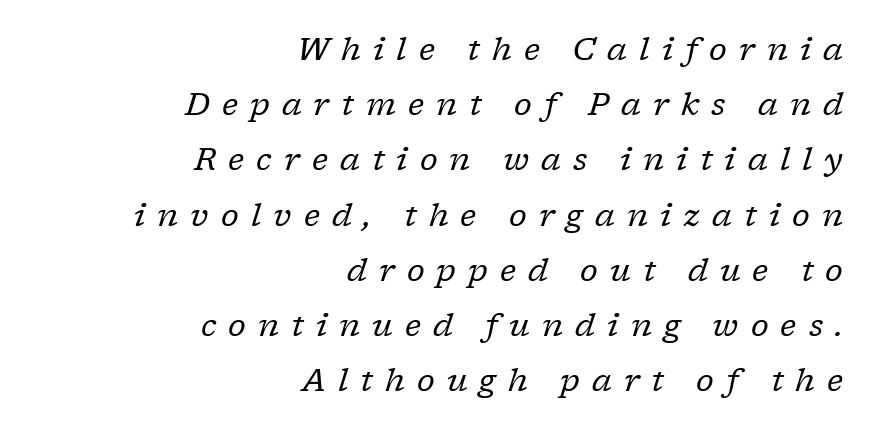
Every character sits at an angle, as italics do. Between one letter and the next there's a generous, obvious gap. Here the designer chose a conventional face with non-uniform glyph widths. The font family rendered here belongs to the serif group. Underlining? Definitely not there.
